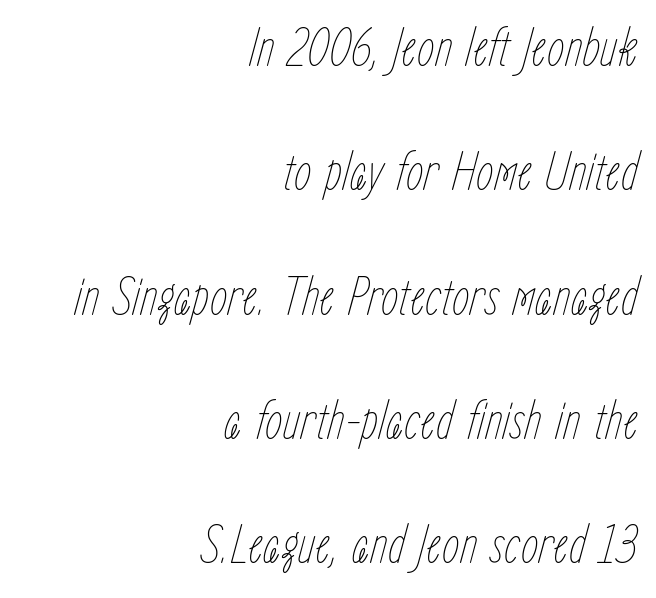
The image shows 56 px thin, condensed type, italic (leaning right); set right-aligned, loose line spacing (2.22x), normal letter spacing, not underlined; low stroke contrast and a medium x-height.
